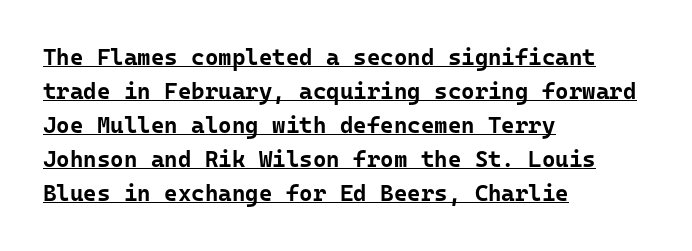
{"italic": "no", "bold": "yes", "underline": "yes", "align": "left", "line_spacing": "normal", "line_spacing_ratio": 1.48, "letter_spacing": "normal", "letter_spacing_em": 0.0, "glyph_px": 23}
